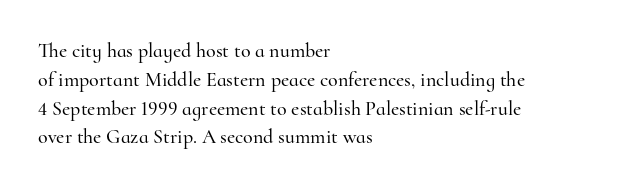
Q: Is the text italic (slanted)? A: No, it is upright.
Q: Is the text underlined? A: No.
Q: How is the paragraph aligned? A: Left-aligned.
Q: Is the spacing between letters normal or unusually wide? A: Normal.
Q: Is the spacing between lines tight, normal or loose? A: Normal.
